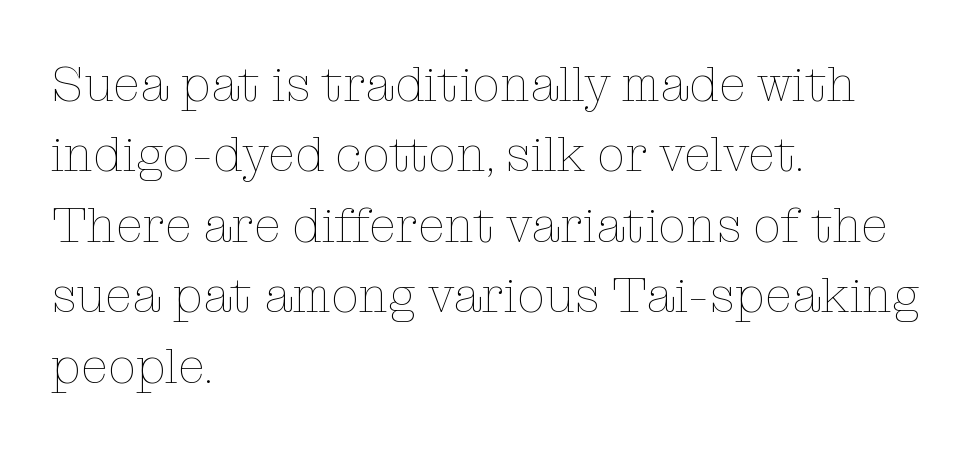
The passage shown is typed in a proportional face where columns would drift. Posture: straight, roman, zero tilt. Students, note that the glyphs here touch the page at normal intervals. The space between consecutive lines is moderate. In CSS terms this would be text-align: left.
